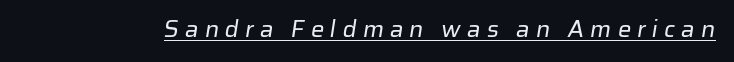
The image shows 24 px text type; set unusually wide letter spacing (+0.25 em), underlined.
